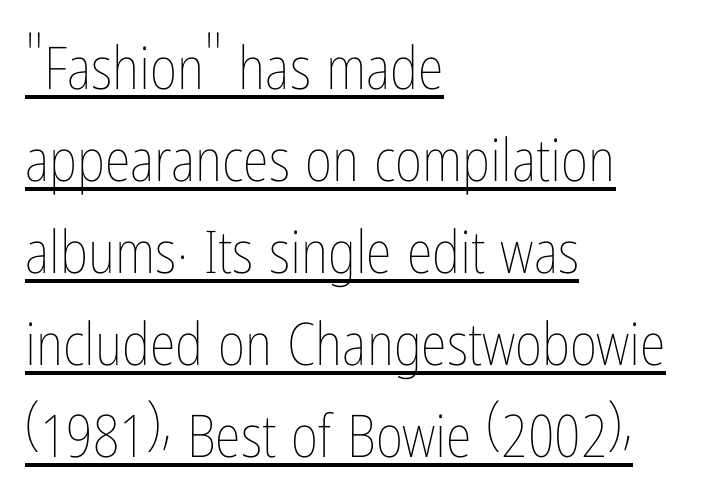
The image shows 59 px thin, condensed type, upright; set left-aligned, normal line spacing (1.56x), normal letter spacing, underlined; low stroke contrast and a medium x-height.
